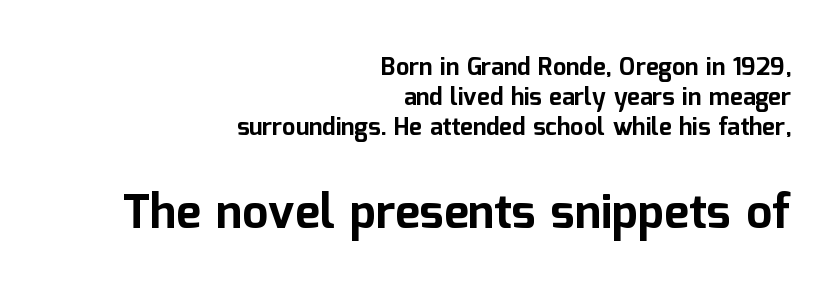
The image shows 47 px bold sans-serif type, upright; set right-aligned, normal line spacing (1.26x), normal letter spacing, not underlined; the second (bottom) block is 1.96x larger; low stroke contrast and a medium x-height.
